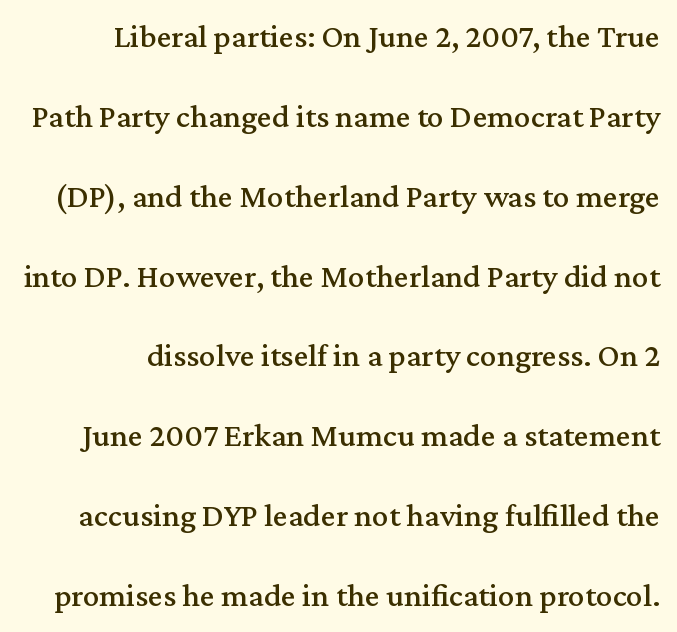
Students, note that the glyphs here touch the page at normal intervals. The compositor pushed each line to the right boundary. Glance below the letters and you will spot only blank space. Ordinary non-slanted type is in use. These lines are rendered in a variable-pitch font. The rendering shows small feet on the letterforms — a serif design.
